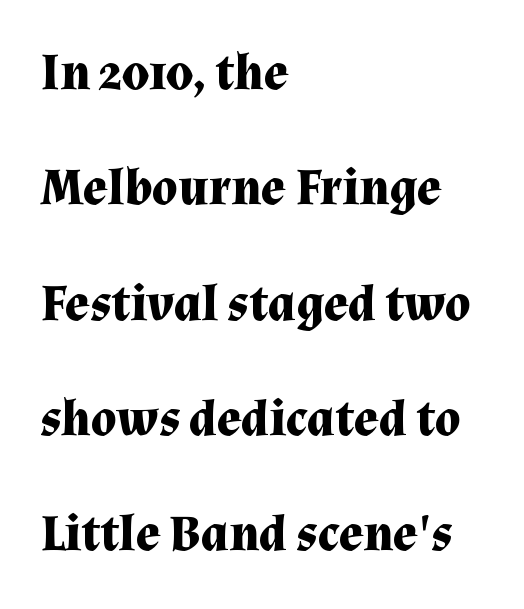
The image shows 51 px bold serif type, upright; set left-aligned, loose line spacing (2.26x), normal letter spacing, not underlined; medium stroke contrast and a medium x-height.
